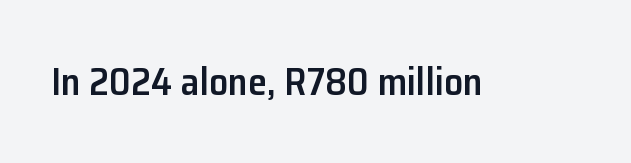
Style check: upright. These lines keep a tight, regular rhythm from letter to letter. As a designer I'd log this as weight 600, semibold. The gap between lines stays unmarked. The type family on display is of the sans-serif kind.
